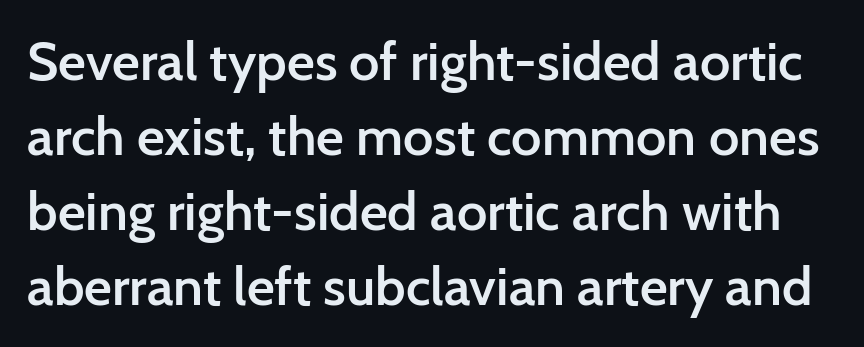
Italic: no, the glyphs are upright roman. Glance below the letters and you will spot only blank space. The passage shown is typed in a proportional face where columns would drift. The characters look somewhat weighty, a semibold short of true bold.
